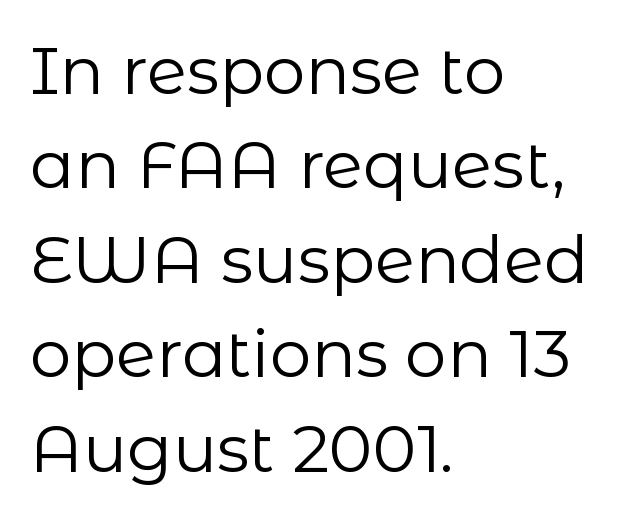
{"serif": "no", "italic": "no", "bold": "no", "weight": "regular", "width": "normal", "stroke_contrast": "low", "x_height": "medium", "monospaced": "no", "underline": "no", "align": "left", "line_spacing": "normal", "line_spacing_ratio": 1.43, "letter_spacing": "normal", "letter_spacing_em": 0.0, "glyph_px": 66}
